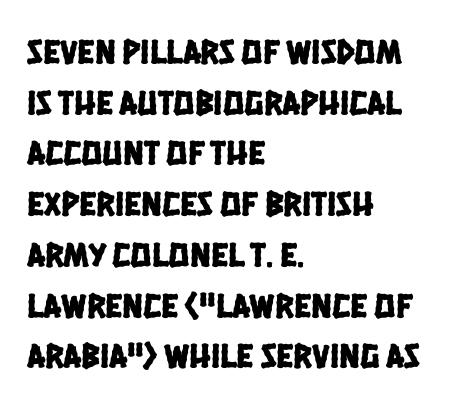
{"serif": "no", "width": "condensed", "stroke_contrast": "low", "x_height": "large", "monospaced": "no", "underline": "no", "align": "left", "line_spacing": "normal", "line_spacing_ratio": 1.45, "letter_spacing": "normal", "letter_spacing_em": 0.0, "glyph_px": 35}
